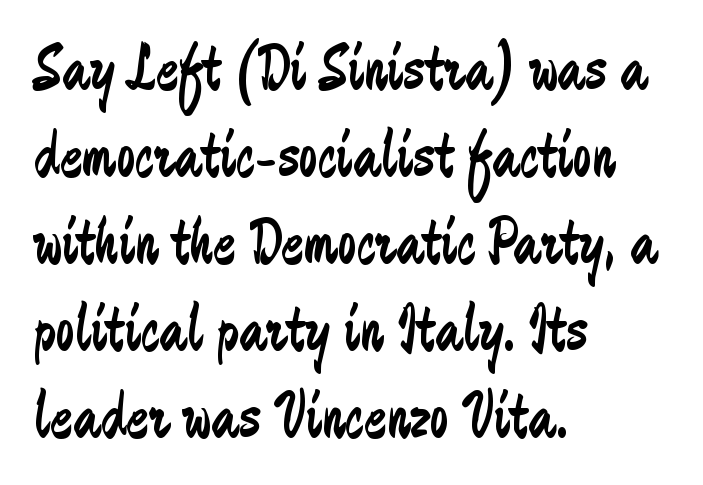
{"serif": "no", "bold": "no", "weight": "regular", "width": "condensed", "stroke_contrast": "low", "x_height": "medium", "monospaced": "no", "underline": "no", "align": "left", "line_spacing": "normal", "line_spacing_ratio": 1.3, "letter_spacing": "normal", "letter_spacing_em": 0.0, "glyph_px": 67}
